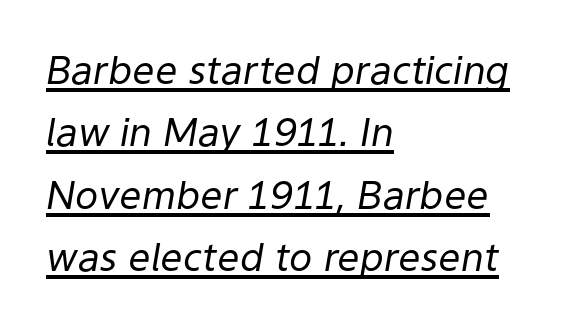
Q: Is the text bold? A: No.
Q: Is the text italic (slanted)? A: Yes, it leans right by about 9 degrees.
Q: Is the text underlined? A: Yes.
Q: How is the paragraph aligned? A: Left-aligned.
Q: Is the spacing between letters normal or unusually wide? A: Normal.
Q: Is the spacing between lines tight, normal or loose? A: Normal.
Q: Width (condensed, normal, or wide)? A: Normal.
Q: Stroke contrast? A: Low.
Q: x-height? A: Medium.
Q: Monospaced? A: No.
